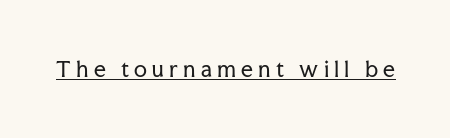
Characters remain perfectly vertical along every line. The specimen includes a rule beneath the text block's lines. No extra ink here — the face is not bold. The letters are spread apart with noticeably loose tracking.
